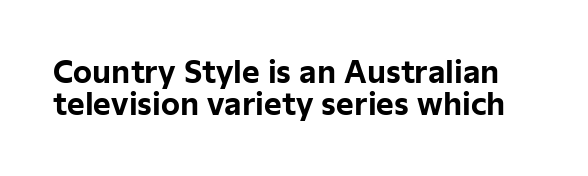
Nobody touched the tracking dial on this one. A clean baseline with only descenders dipping below it. Unlike italic type, these characters show no tilt at all. Leading is clearly below the norm, producing a dense column.
